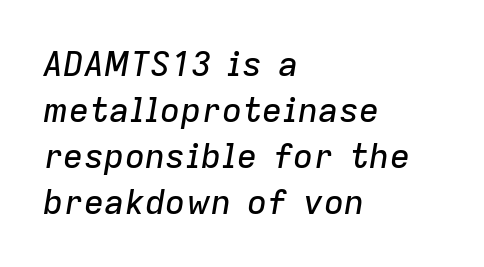
In terms of letterspacing, this is plain default setting. Line starts are locked; line ends wander. Does the leading feel generous? No, just average. Note the varied advance widths — an 'i' is clearly narrower than an 'm'. The face used here has a pronounced slope to its letters.
